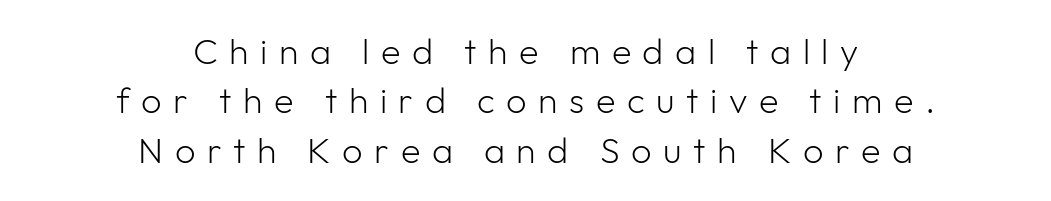
The image shows 36 px light sans-serif type, upright; set centered, normal line spacing (1.37x), unusually wide letter spacing (+0.32 em), not underlined; low stroke contrast and a medium x-height.
